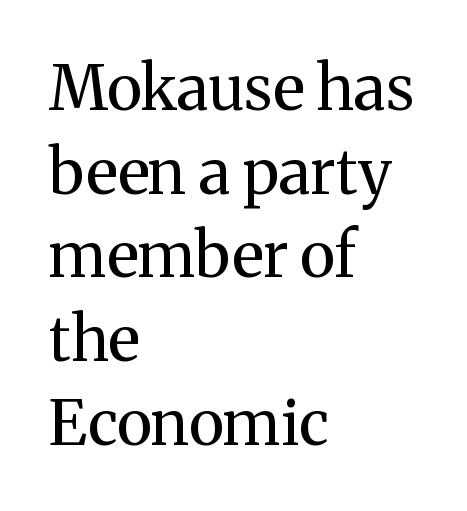
The paragraph has a hard left edge and a soft right edge. Bold? No — there's no thickening of the strokes. This sample uses an upright cut, with every glyph sitting square on the baseline. These lines keep a tight, regular rhythm from letter to letter. Plain, unruled lines of type.
